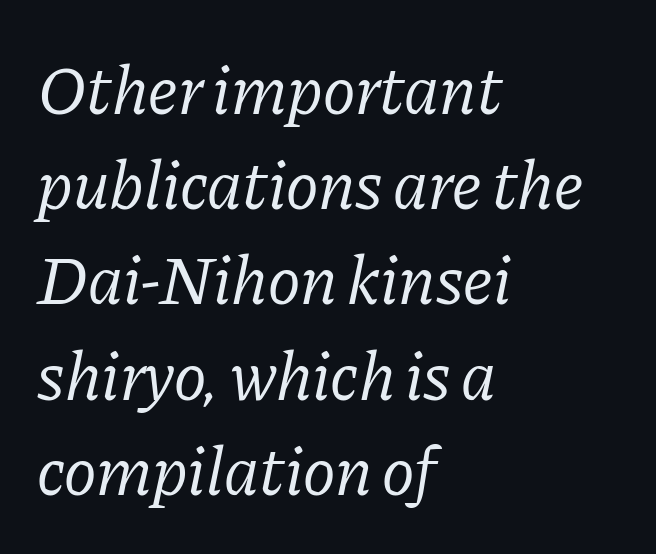
A typesetter would call this leading conventional body-copy spacing. The font sits on the lighter half of the weight spectrum, regular included. Each line starts at the same left margin while the right side varies. Serif or sans? Serif — the stroke terminals have little feet. The letters sit at their default tracking, neither squeezed nor spread.
